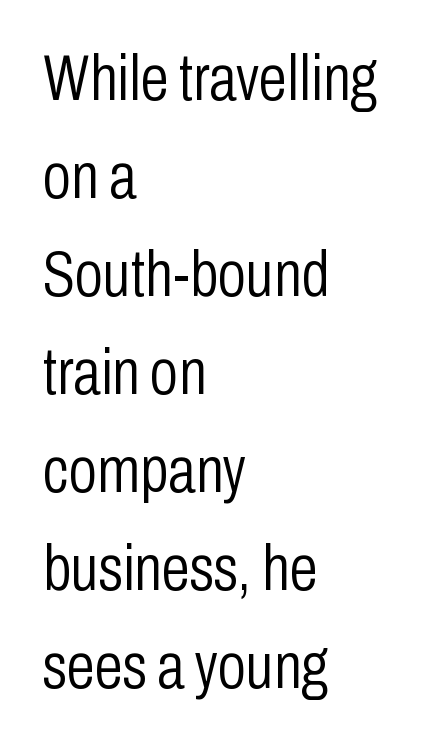
{"serif": "no", "italic": "no", "bold": "no", "weight": "light", "width": "condensed", "stroke_contrast": "low", "x_height": "medium", "monospaced": "no", "underline": "no", "align": "left", "line_spacing": "normal", "line_spacing_ratio": 1.53, "letter_spacing": "normal", "letter_spacing_em": 0.0, "glyph_px": 64}
